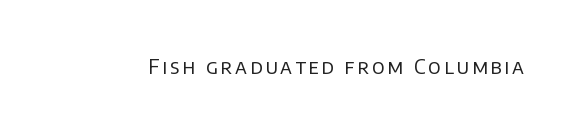
{"italic": "no", "bold": "no", "underline": "no", "glyph_px": 20}
